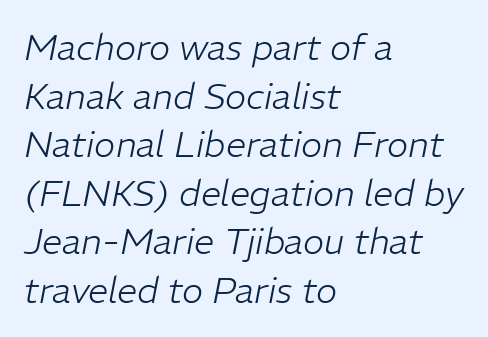
Q: Is the text bold? A: No.
Q: Is the text italic (slanted)? A: Yes, it leans right by about 11 degrees.
Q: Is the text underlined? A: No.
Q: How is the paragraph aligned? A: Left-aligned.
Q: Is the spacing between letters normal or unusually wide? A: Normal.
Q: Is the spacing between lines tight, normal or loose? A: Normal.
Q: Width (condensed, normal, or wide)? A: Normal.
Q: Stroke contrast? A: Low.
Q: x-height? A: Medium.
Q: Monospaced? A: No.
